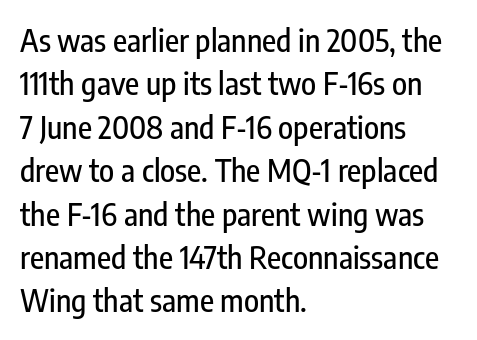
The image shows 31 px condensed sans-serif type, upright; set left-aligned, normal line spacing (1.4x), normal letter spacing, not underlined; low stroke contrast and a medium x-height.
